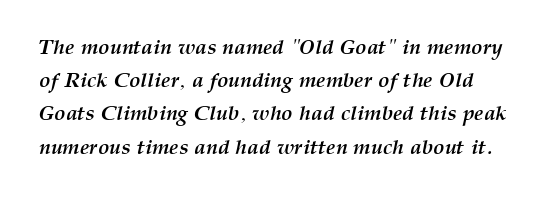
Q: Is the text bold? A: Yes.
Q: Is the text italic (slanted)? A: Yes, it leans right by about 12 degrees.
Q: Is the text underlined? A: No.
Q: Is the spacing between letters normal or unusually wide? A: Normal.
Q: Is the spacing between lines tight, normal or loose? A: Normal.
